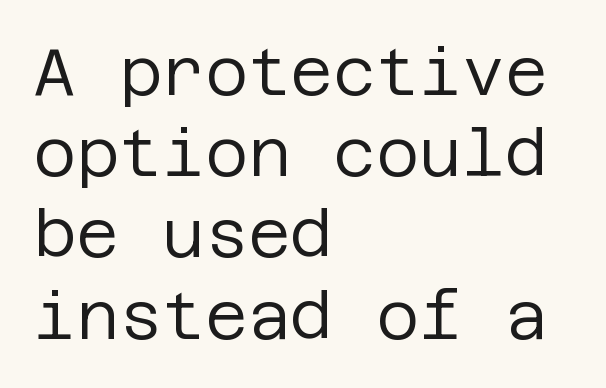
Q: Is the text bold? A: No.
Q: Is the text italic (slanted)? A: No, it is upright.
Q: Is the typeface a serif or a sans-serif typeface? A: Sans-serif.
Q: Is the text underlined? A: No.
Q: How is the paragraph aligned? A: Left-aligned.
Q: Is the spacing between letters normal or unusually wide? A: Normal.
Q: Width (condensed, normal, or wide)? A: Normal.
Q: Stroke contrast? A: Low.
Q: x-height? A: Large.
